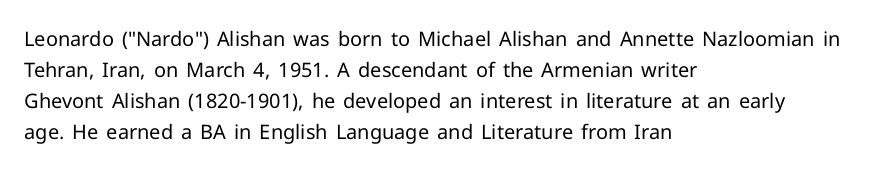
Q: Is the text bold? A: No.
Q: Is the text italic (slanted)? A: No, it is upright.
Q: Is the text underlined? A: No.
Q: How is the paragraph aligned? A: Left-aligned.
Q: Is the spacing between letters normal or unusually wide? A: Normal.
Q: Is the spacing between lines tight, normal or loose? A: Normal.
